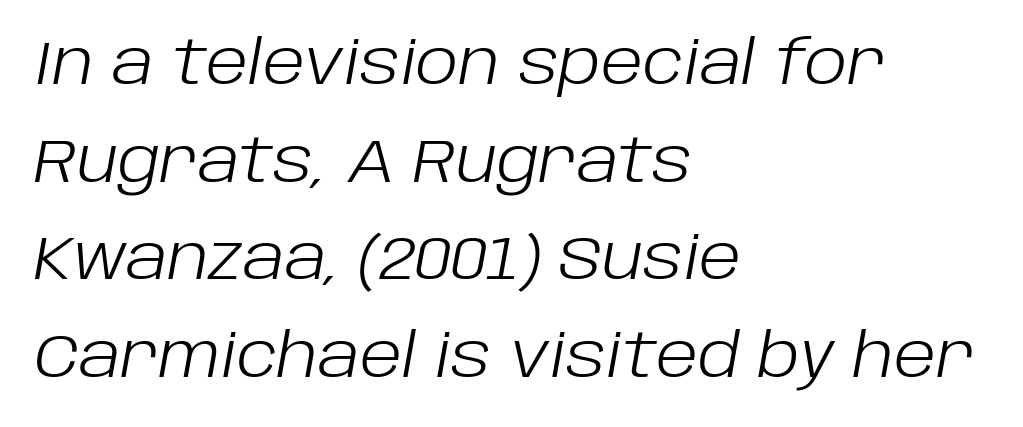
Q: Is the text bold? A: No.
Q: Is the text italic (slanted)? A: Yes, it leans right by about 10 degrees.
Q: Is the text underlined? A: No.
Q: How is the paragraph aligned? A: Left-aligned.
Q: Is the spacing between letters normal or unusually wide? A: Normal.
Q: Is the spacing between lines tight, normal or loose? A: Normal.
Q: Width (condensed, normal, or wide)? A: Normal.
Q: Stroke contrast? A: Low.
Q: x-height? A: Large.
Q: Monospaced? A: No.
